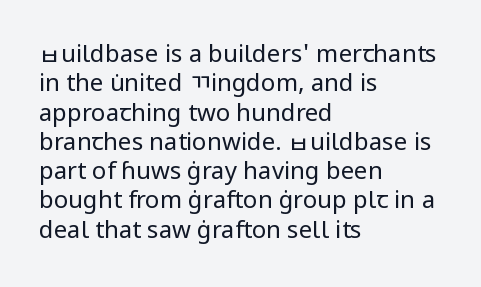
{"italic": "no", "bold": "no", "underline": "no", "align": "left", "line_spacing_ratio": 1.22, "letter_spacing": "normal", "letter_spacing_em": 0.0, "glyph_px": 24}
